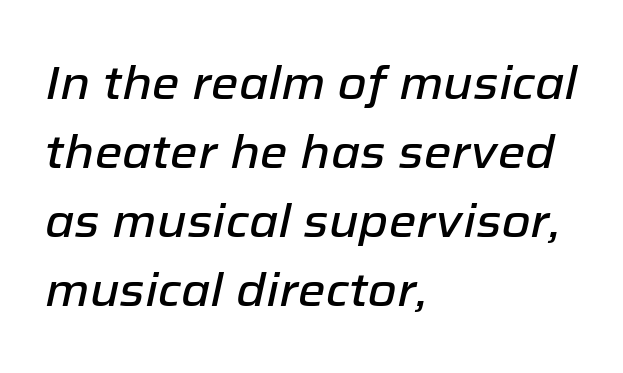
Q: Is the text italic (slanted)? A: Yes, it leans right by about 12 degrees.
Q: Is the text underlined? A: No.
Q: How is the paragraph aligned? A: Left-aligned.
Q: Is the spacing between letters normal or unusually wide? A: Normal.
Q: Is the spacing between lines tight, normal or loose? A: Normal.
Q: Width (condensed, normal, or wide)? A: Normal.
Q: Stroke contrast? A: Low.
Q: x-height? A: Medium.
Q: Monospaced? A: No.
